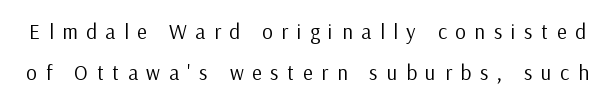
Q: Is the text bold? A: No.
Q: Is the text italic (slanted)? A: No, it is upright.
Q: Is the text underlined? A: No.
Q: Is the spacing between letters normal or unusually wide? A: Unusually wide.
Q: Is the spacing between lines tight, normal or loose? A: Loose.
